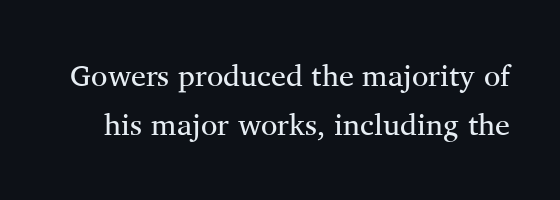
Q: Is the text bold? A: No.
Q: Is the text italic (slanted)? A: No, it is upright.
Q: Is the typeface a serif or a sans-serif typeface? A: Serif.
Q: Is the text underlined? A: No.
Q: Is the spacing between letters normal or unusually wide? A: Normal.
Q: Is the spacing between lines tight, normal or loose? A: Normal.
Q: Width (condensed, normal, or wide)? A: Normal.
Q: Stroke contrast? A: Medium.
Q: x-height? A: Medium.
Q: Monospaced? A: No.
